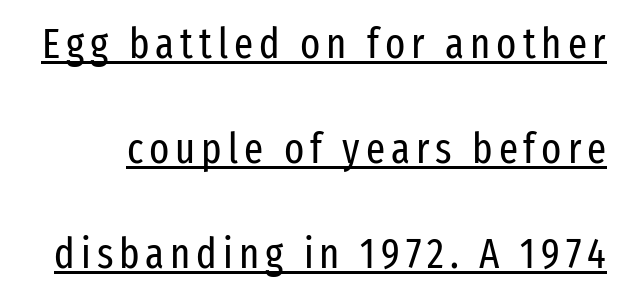
Regarding leading, the lines here are spaced well apart. Each letter's strokes conclude bluntly, with no projecting serifs. Compared with undecorated copy, this sample adds a rule below the words. Here the designer chose a conventional face with non-uniform glyph widths. Italic: no, the glyphs are upright roman.
